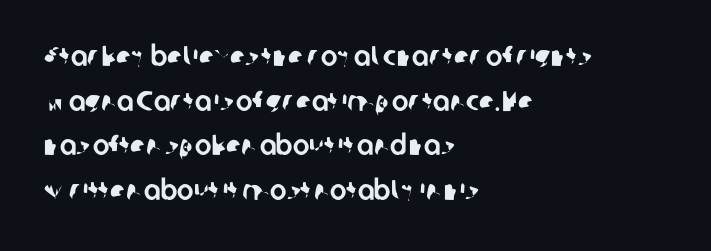
Q: Is the typeface a serif or a sans-serif typeface? A: Sans-serif.
Q: Is the text underlined? A: No.
Q: How is the paragraph aligned? A: Left-aligned.
Q: Is the spacing between letters normal or unusually wide? A: Normal.
Q: Is the spacing between lines tight, normal or loose? A: Normal.
Q: Width (condensed, normal, or wide)? A: Normal.
Q: Stroke contrast? A: Low.
Q: x-height? A: Medium.
Q: Monospaced? A: No.
